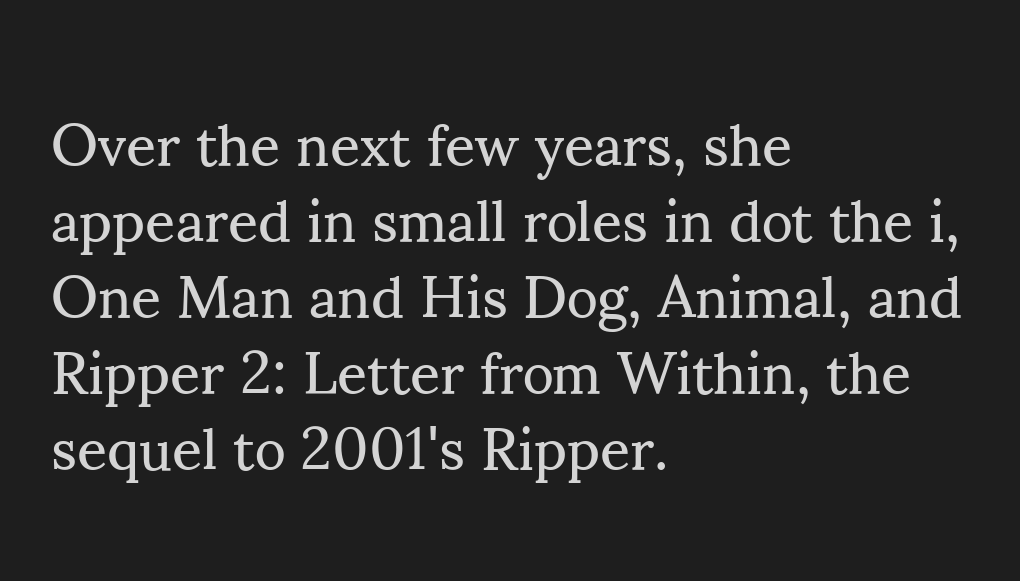
The image shows 59 px regular-weight serif type, upright; set left-aligned, normal line spacing (1.29x), normal letter spacing, not underlined; medium stroke contrast and a small x-height.
